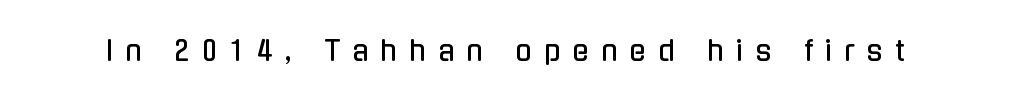
{"italic": "no", "underline": "no", "letter_spacing": "wide", "letter_spacing_em": 0.45, "glyph_px": 27}
